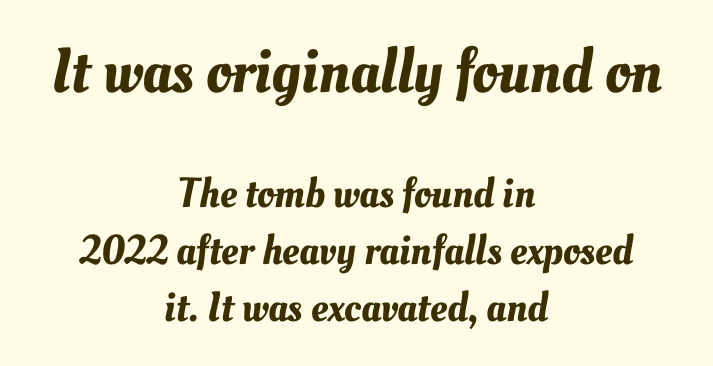
The image shows 63 px text type; set centered, normal line spacing (1.36x), normal letter spacing, not underlined; the first (top) block is 1.5x larger; medium stroke contrast and a small x-height.
